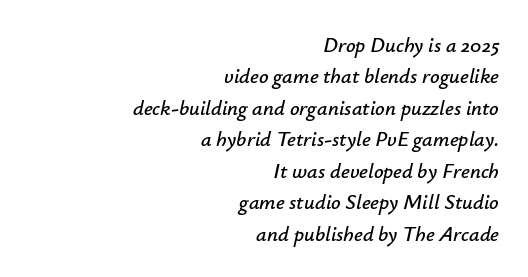
Q: Is the text italic (slanted)? A: Yes, it leans right by about 12 degrees.
Q: Is the text underlined? A: No.
Q: How is the paragraph aligned? A: Right-aligned.
Q: Is the spacing between letters normal or unusually wide? A: Normal.
Q: Is the spacing between lines tight, normal or loose? A: Normal.
